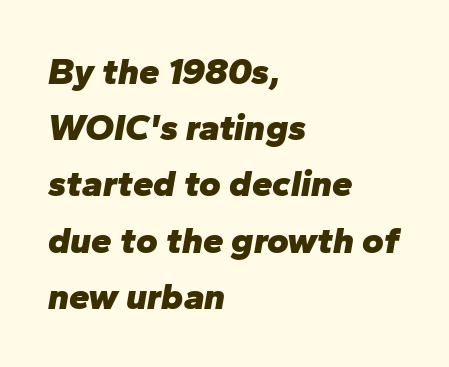
Q: Is the text bold? A: Yes.
Q: Is the text italic (slanted)? A: Yes, it leans right by about 10 degrees.
Q: Is the text underlined? A: No.
Q: How is the paragraph aligned? A: Left-aligned.
Q: Is the spacing between letters normal or unusually wide? A: Normal.
Q: Is the spacing between lines tight, normal or loose? A: Normal.
Q: Width (condensed, normal, or wide)? A: Normal.
Q: Stroke contrast? A: Low.
Q: x-height? A: Medium.
Q: Monospaced? A: No.
